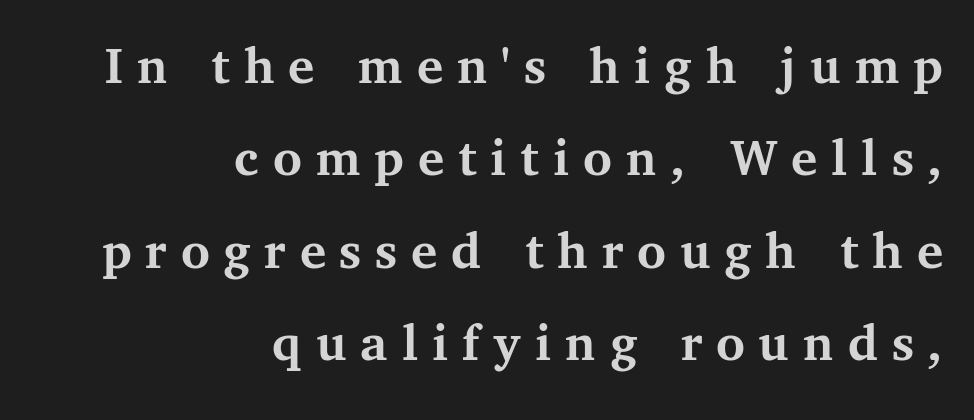
The image shows 55 px semibold serif type, upright; set right-aligned, normal line spacing (1.68x), unusually wide letter spacing (+0.25 em), not underlined; medium stroke contrast and a medium x-height.
